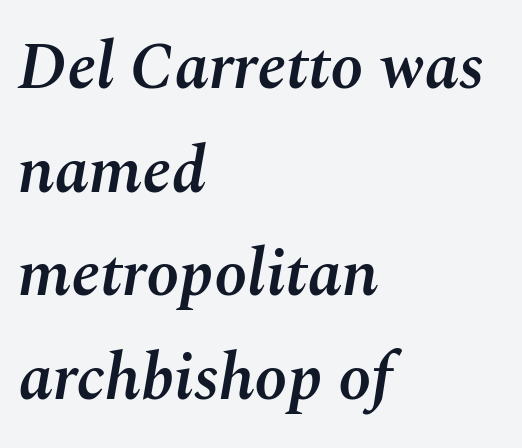
{"italic": "yes", "lean": "right", "slant_degrees": 10, "bold": "semi", "weight": "semibold", "width": "normal", "stroke_contrast": "medium", "x_height": "medium", "monospaced": "no", "underline": "no", "align": "left", "line_spacing": "normal", "line_spacing_ratio": 1.57, "letter_spacing": "normal", "letter_spacing_em": 0.0, "glyph_px": 66}
